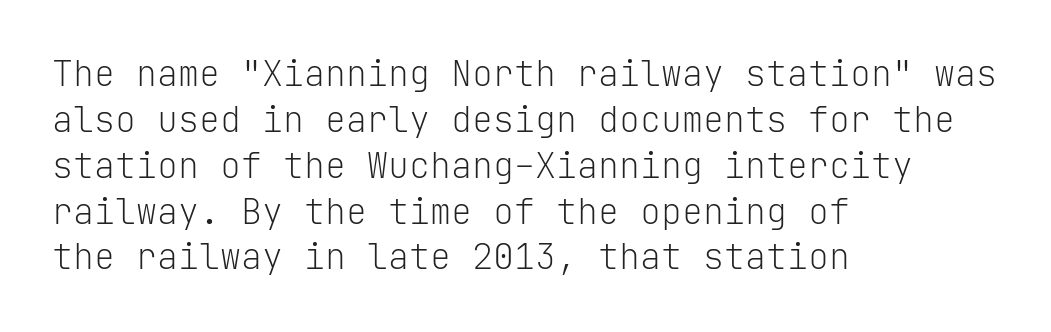
Q: Is the text bold? A: No.
Q: Is the text italic (slanted)? A: No, it is upright.
Q: Is the typeface a serif or a sans-serif typeface? A: Sans-serif.
Q: Is the text underlined? A: No.
Q: How is the paragraph aligned? A: Left-aligned.
Q: Is the spacing between letters normal or unusually wide? A: Normal.
Q: Is the spacing between lines tight, normal or loose? A: Normal.
Q: Width (condensed, normal, or wide)? A: Normal.
Q: Stroke contrast? A: Low.
Q: x-height? A: Medium.
Q: Monospaced? A: Yes.
